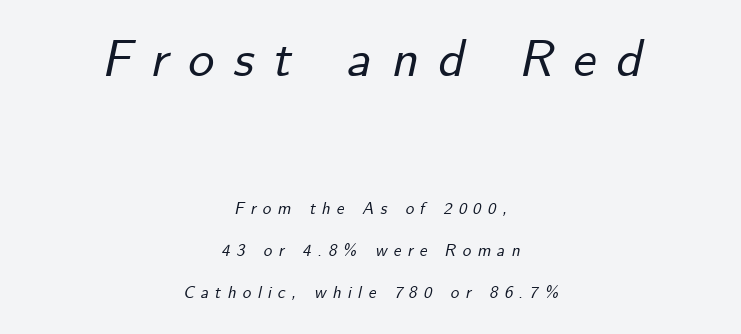
{"italic": "yes", "lean": "right", "slant_degrees": 12, "width": "normal", "stroke_contrast": "low", "x_height": "small", "monospaced": "no", "underline": "no", "align": "center", "line_spacing": "loose", "line_spacing_ratio": 2.47, "letter_spacing": "wide", "letter_spacing_em": 0.37, "larger_block": "first", "size_ratio": 3.06, "glyph_px": 52}
